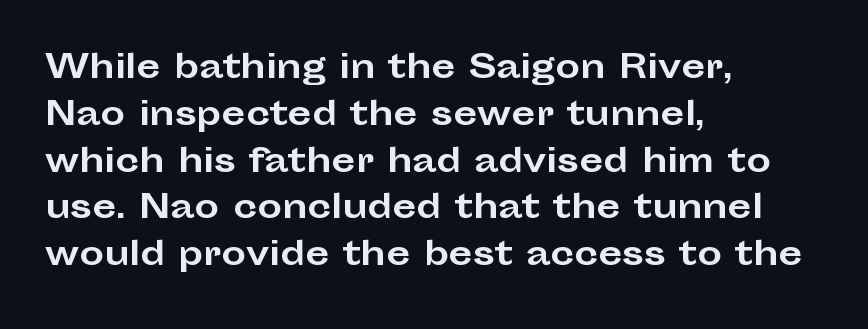
The image shows 31 px bold, wide sans-serif type, upright; set left-aligned, normal line spacing (1.51x), normal letter spacing, not underlined; low stroke contrast and a medium x-height.
